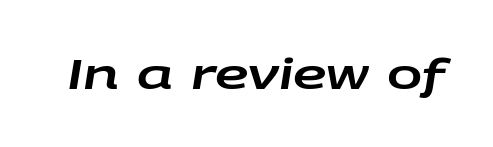
Q: Is the text italic (slanted)? A: Yes, it leans right by about 9 degrees.
Q: Is the text underlined? A: No.
Q: Is the spacing between letters normal or unusually wide? A: Normal.
Q: Width (condensed, normal, or wide)? A: Wide.
Q: Stroke contrast? A: Low.
Q: x-height? A: Large.
Q: Monospaced? A: No.
